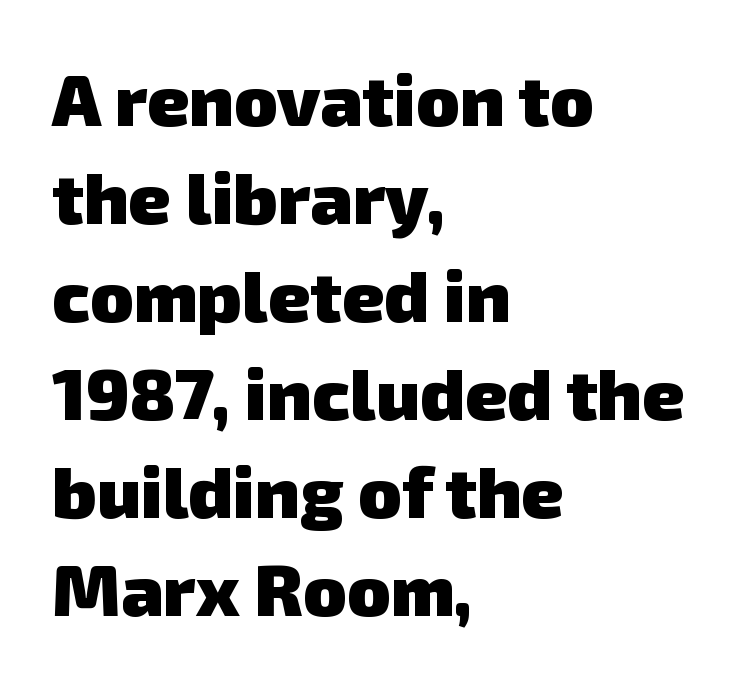
The rendering shows plain stroke endings on the letterforms — a sans-serif design. Is the letter spacing exaggerated? No — it looks like the ordinary default. Character widths vary here, with narrow letters taking less room than wide ones. Line beginnings align vertically; line endings do not.
